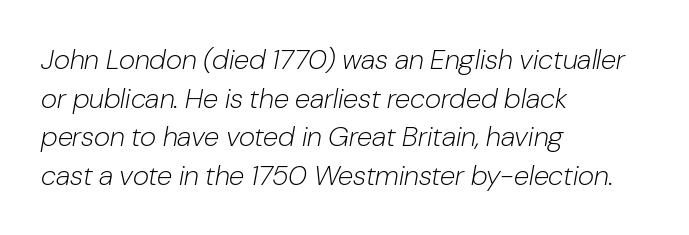
{"italic": "yes", "lean": "right", "slant_degrees": 10, "bold": "no", "weight": "light", "width": "normal", "stroke_contrast": "low", "x_height": "medium", "monospaced": "no", "underline": "no", "align": "left", "line_spacing": "normal", "line_spacing_ratio": 1.38, "letter_spacing": "normal", "letter_spacing_em": 0.0, "glyph_px": 28}
